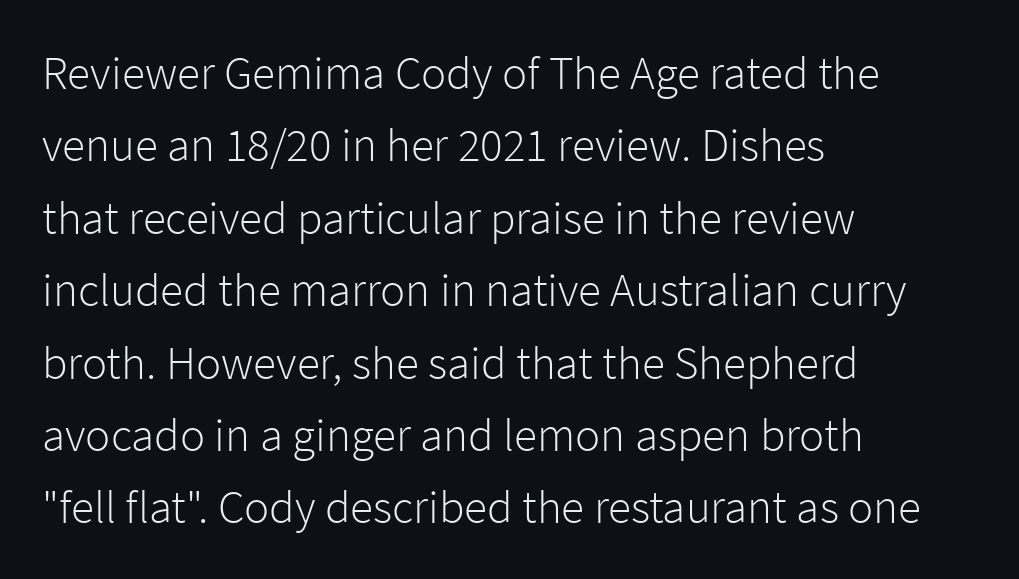
{"serif": "no", "italic": "no", "bold": "no", "weight": "light", "width": "normal", "stroke_contrast": "low", "x_height": "medium", "monospaced": "no", "underline": "no", "align": "left", "line_spacing": "normal", "line_spacing_ratio": 1.54, "letter_spacing": "normal", "letter_spacing_em": 0.0, "glyph_px": 47}
